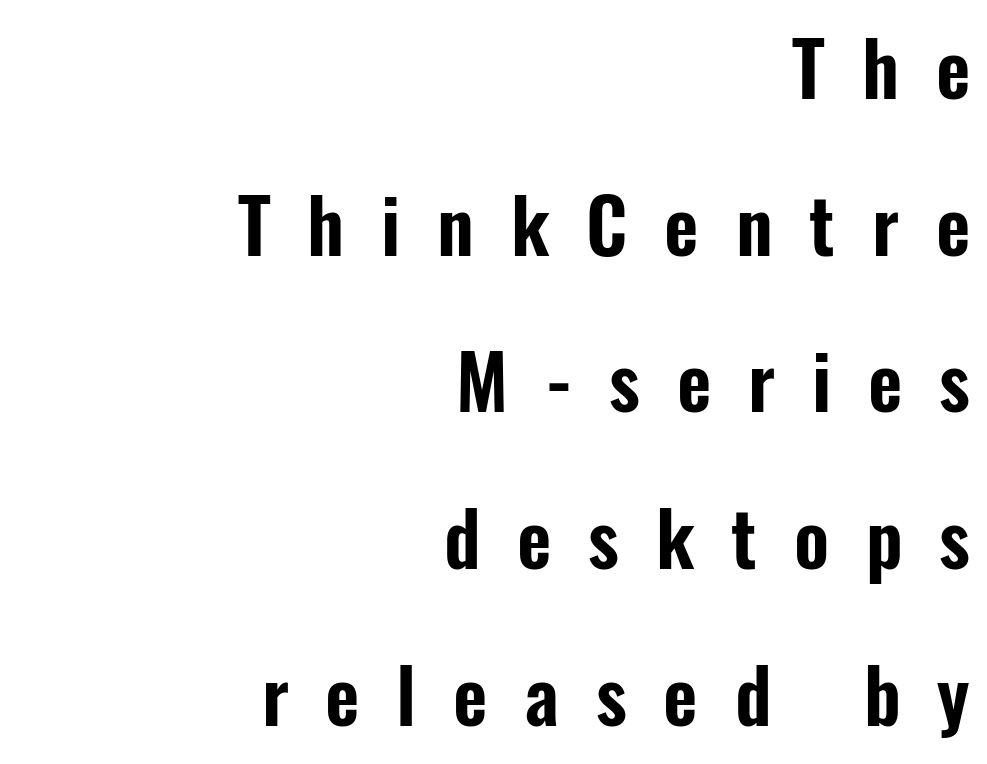
The image shows 75 px condensed sans-serif type, upright; set right-aligned, loose line spacing (2.09x), unusually wide letter spacing (+0.49 em), not underlined; low stroke contrast and a medium x-height.
